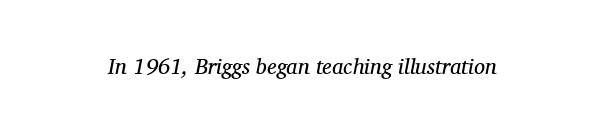
Compared with typical body copy, the letter spacing here is the same. Style check: oblique. Stems here are at most as thick as an everyday book face. Bare-footed words on every line.
